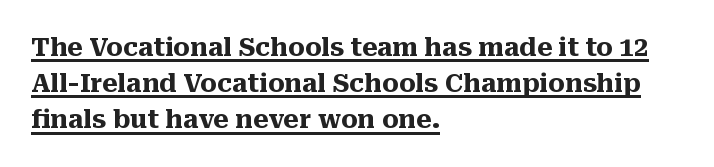
Observe the ordinary spacing: letters are neighbours, not strangers. Vertically, the passage feels balanced, rows spaced as you'd expect. Decoration check: the copy is underlined. The text block is weighted toward the left margin, trailing off unevenly rightward. Summary of weight: heavy, a full bold.
